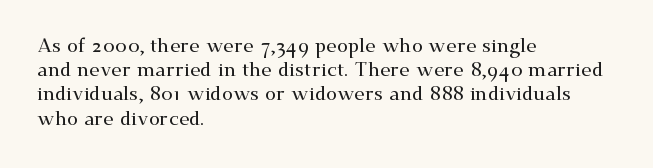
{"italic": "no", "underline": "no", "align": "left", "line_spacing_ratio": 1.21, "letter_spacing": "normal", "letter_spacing_em": 0.0, "glyph_px": 20}
